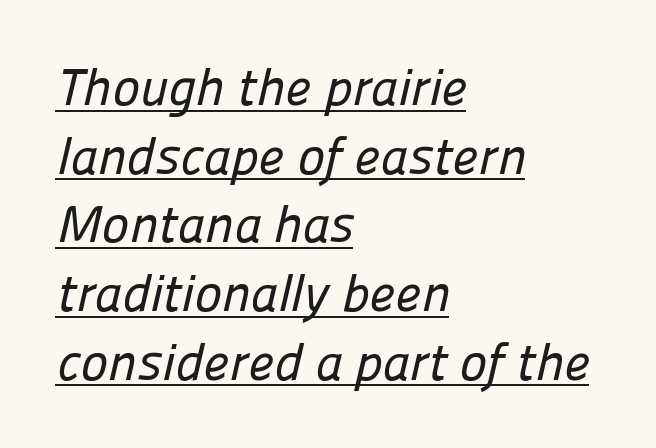
{"serif": "no", "width": "normal", "stroke_contrast": "low", "x_height": "medium", "monospaced": "no", "underline": "yes", "align": "left", "line_spacing": "normal", "line_spacing_ratio": 1.32, "letter_spacing": "normal", "letter_spacing_em": 0.0, "glyph_px": 52}
